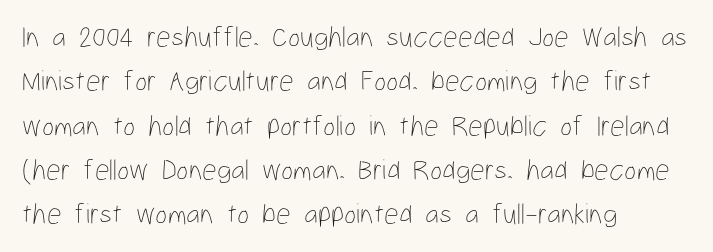
Reading down the block, your eye returns to a fixed left position each line. Leading: standard. Heaviness? Minimal to ordinary, like unemphasized prose. These lines keep a tight, regular rhythm from letter to letter.
